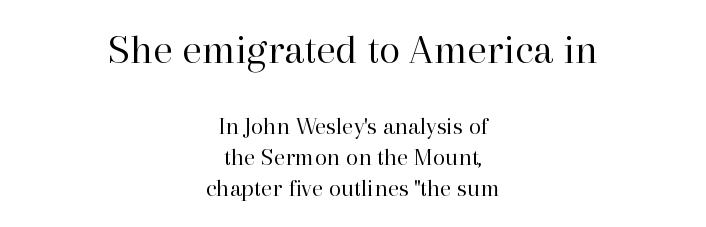
Q: Is the text bold? A: No.
Q: Is the text italic (slanted)? A: No, it is upright.
Q: Is the typeface a serif or a sans-serif typeface? A: Serif.
Q: Is the text underlined? A: No.
Q: How is the paragraph aligned? A: Centered.
Q: Is the spacing between letters normal or unusually wide? A: Normal.
Q: Which block of text is set in a larger size, the first (top) or the second (bottom)? A: The first (top) one.
Q: Width (condensed, normal, or wide)? A: Normal.
Q: Stroke contrast? A: High.
Q: x-height? A: Medium.
Q: Monospaced? A: No.
